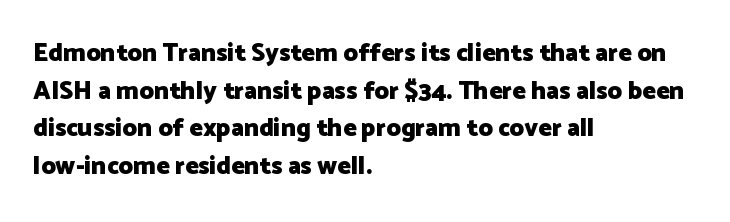
Students, note that the glyphs here touch the page at normal intervals. The vertical gap from one line to the next is medium. The lettering stays uniformly vertical, giving the passage a roman look. The lines are quadded left. Heft: maximum for text — a bold. Type without underlining.
